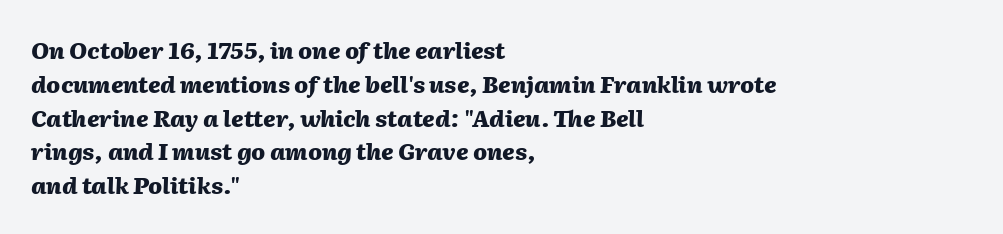
{"italic": "yes", "lean": "right", "slant_degrees": 2, "bold": "yes", "underline": "no", "align": "left", "line_spacing": "normal", "line_spacing_ratio": 1.47, "letter_spacing": "normal", "letter_spacing_em": 0.0, "glyph_px": 23}
